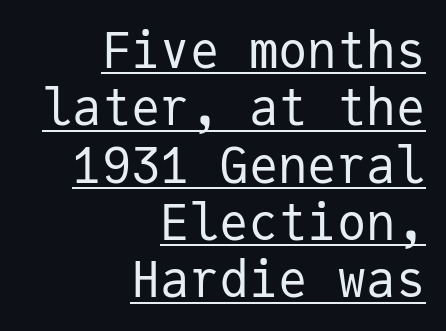
Short note: letters normally spaced. The font is comparable to plain body text, perhaps lighter. Layout note: lines flush right. Italic: no, the glyphs are upright roman. The specimen includes a rule beneath the text block's lines. Here the designer chose a console-style face with uniform glyph widths.
